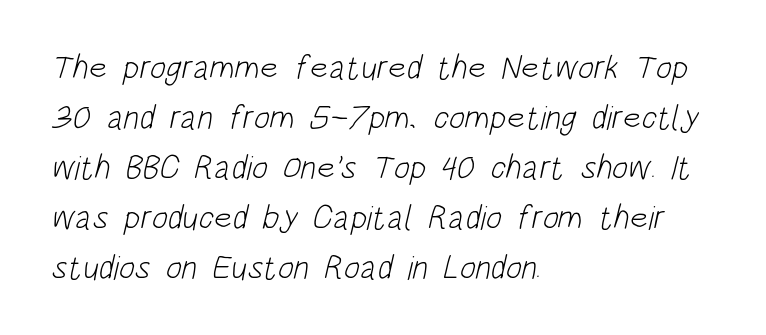
Q: Is the text bold? A: No.
Q: Is the typeface a serif or a sans-serif typeface? A: Sans-serif.
Q: Is the text underlined? A: No.
Q: How is the paragraph aligned? A: Left-aligned.
Q: Is the spacing between letters normal or unusually wide? A: Normal.
Q: Is the spacing between lines tight, normal or loose? A: Normal.
Q: Width (condensed, normal, or wide)? A: Condensed.
Q: Stroke contrast? A: Low.
Q: x-height? A: Large.
Q: Monospaced? A: No.
